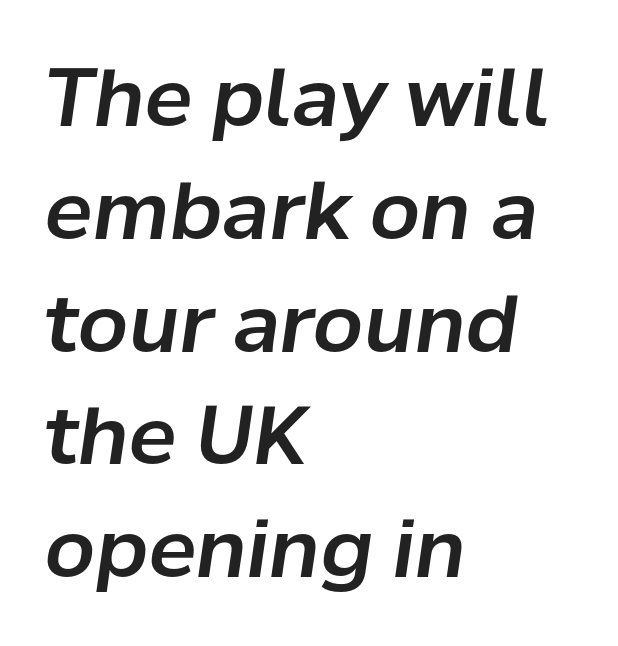
{"italic": "yes", "lean": "right", "slant_degrees": 8, "width": "normal", "stroke_contrast": "low", "x_height": "medium", "monospaced": "no", "underline": "no", "align": "left", "line_spacing": "normal", "line_spacing_ratio": 1.41, "letter_spacing": "normal", "letter_spacing_em": 0.0, "glyph_px": 80}
